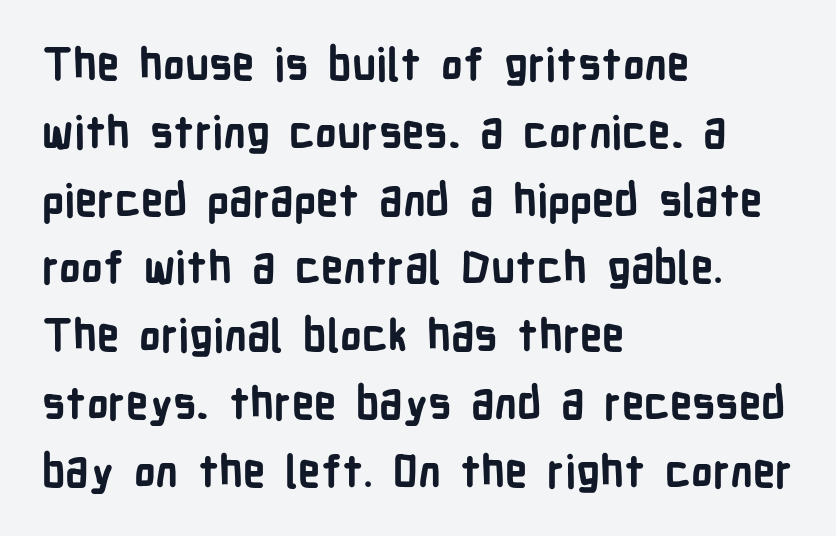
Q: Is the text bold? A: Yes.
Q: Is the text italic (slanted)? A: No, it is upright.
Q: Is the typeface a serif or a sans-serif typeface? A: Sans-serif.
Q: Is the text underlined? A: No.
Q: How is the paragraph aligned? A: Left-aligned.
Q: Is the spacing between letters normal or unusually wide? A: Normal.
Q: Is the spacing between lines tight, normal or loose? A: Normal.
Q: Width (condensed, normal, or wide)? A: Condensed.
Q: Stroke contrast? A: Low.
Q: x-height? A: Medium.
Q: Monospaced? A: No.
